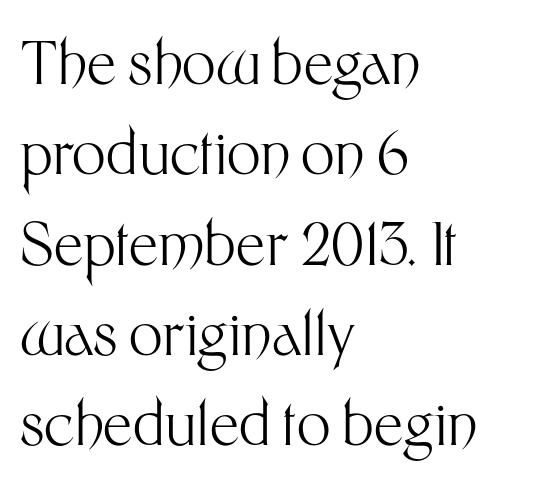
{"serif": "no", "italic": "no", "bold": "no", "weight": "light", "width": "normal", "stroke_contrast": "medium", "x_height": "medium", "monospaced": "no", "underline": "no", "align": "left", "line_spacing": "normal", "line_spacing_ratio": 1.53, "letter_spacing": "normal", "letter_spacing_em": 0.0, "glyph_px": 59}
